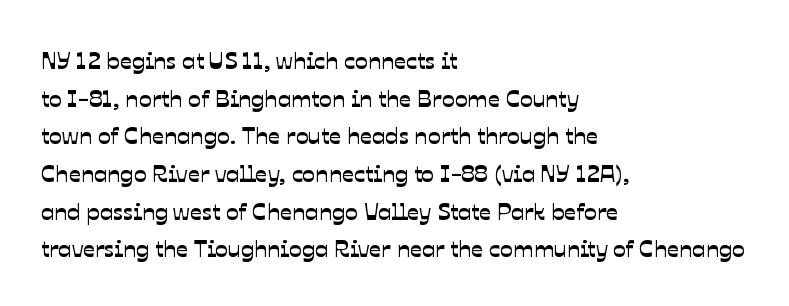
{"underline": "no", "align": "left", "line_spacing": "normal", "line_spacing_ratio": 1.57, "letter_spacing": "normal", "letter_spacing_em": 0.0, "glyph_px": 24}
